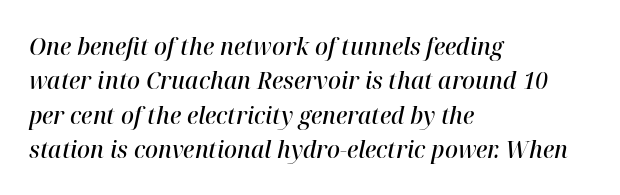
Q: Is the text bold? A: Semi-bold.
Q: Is the text italic (slanted)? A: Yes, it leans right by about 12 degrees.
Q: Is the text underlined? A: No.
Q: How is the paragraph aligned? A: Left-aligned.
Q: Is the spacing between letters normal or unusually wide? A: Normal.
Q: Is the spacing between lines tight, normal or loose? A: Normal.
